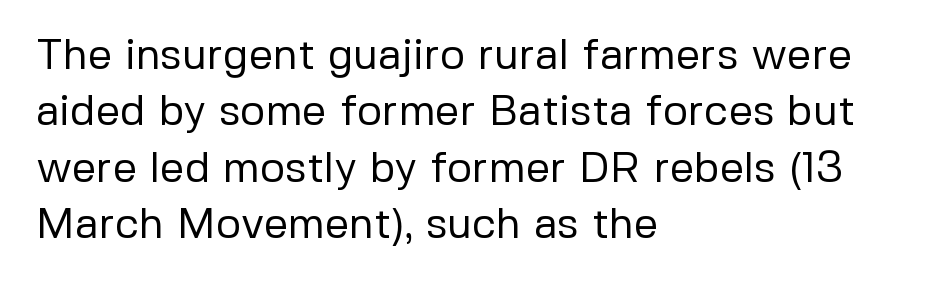
Q: Is the text bold? A: No.
Q: Is the text italic (slanted)? A: No, it is upright.
Q: Is the typeface a serif or a sans-serif typeface? A: Sans-serif.
Q: Is the text underlined? A: No.
Q: How is the paragraph aligned? A: Left-aligned.
Q: Is the spacing between letters normal or unusually wide? A: Normal.
Q: Is the spacing between lines tight, normal or loose? A: Normal.
Q: Width (condensed, normal, or wide)? A: Normal.
Q: Stroke contrast? A: Low.
Q: x-height? A: Medium.
Q: Monospaced? A: No.
